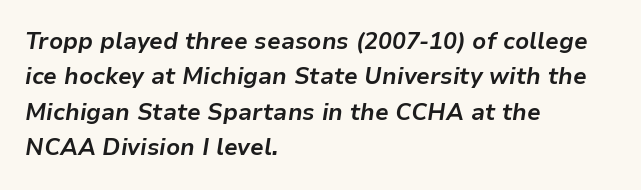
Q: Is the text bold? A: Yes.
Q: Is the text italic (slanted)? A: Yes, it leans right by about 9 degrees.
Q: Is the text underlined? A: No.
Q: How is the paragraph aligned? A: Left-aligned.
Q: Is the spacing between letters normal or unusually wide? A: Normal.
Q: Is the spacing between lines tight, normal or loose? A: Normal.
